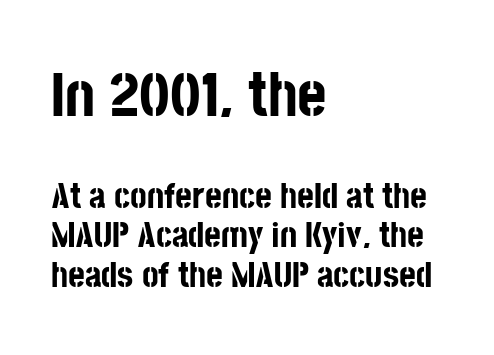
{"serif": "no", "italic": "no", "bold": "yes", "weight": "bold", "width": "condensed", "stroke_contrast": "low", "x_height": "large", "monospaced": "no", "underline": "no", "align": "left", "line_spacing": "tight", "line_spacing_ratio": 1.1, "letter_spacing": "normal", "letter_spacing_em": 0.0, "larger_block": "first", "size_ratio": 1.75, "glyph_px": 63}
